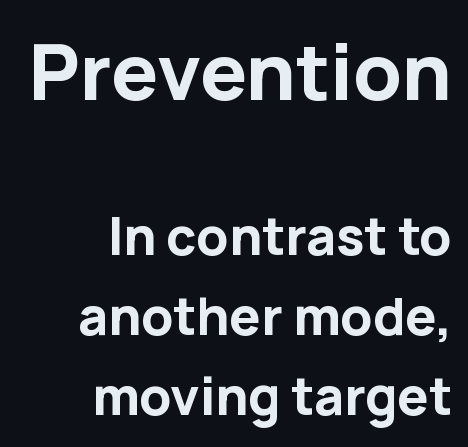
{"serif": "no", "italic": "no", "bold": "yes", "weight": "bold", "width": "normal", "stroke_contrast": "low", "x_height": "medium", "monospaced": "no", "underline": "no", "align": "right", "line_spacing": "normal", "line_spacing_ratio": 1.54, "letter_spacing": "normal", "letter_spacing_em": 0.0, "larger_block": "first", "size_ratio": 1.5, "glyph_px": 78}
